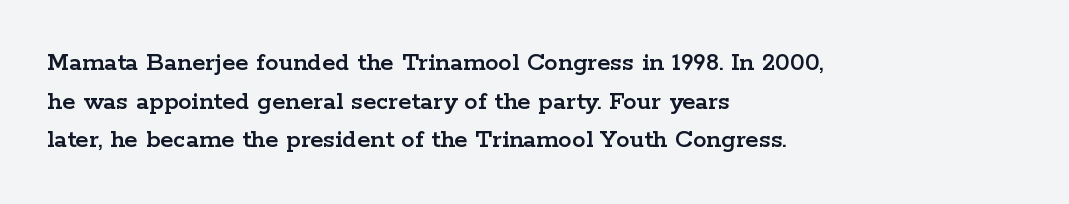
Tracking value appears to be zero — textbook default spacing. The font's upright variant was chosen for this text. Alignment: flush left. Rows of type keep a routine distance in the vertical direction. This rendering features lettering with no underline.
